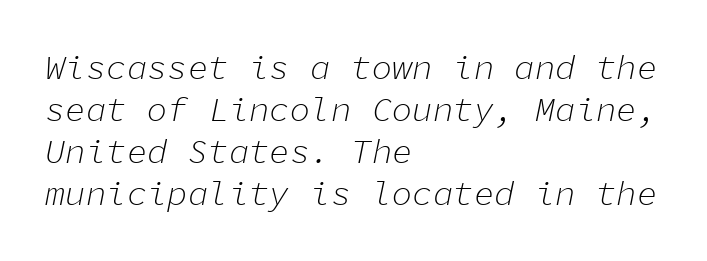
The image shows 34 px light type, italic (leaning right), monospaced; set left-aligned, line spacing 1.24x, normal letter spacing, not underlined; low stroke contrast and a medium x-height.
